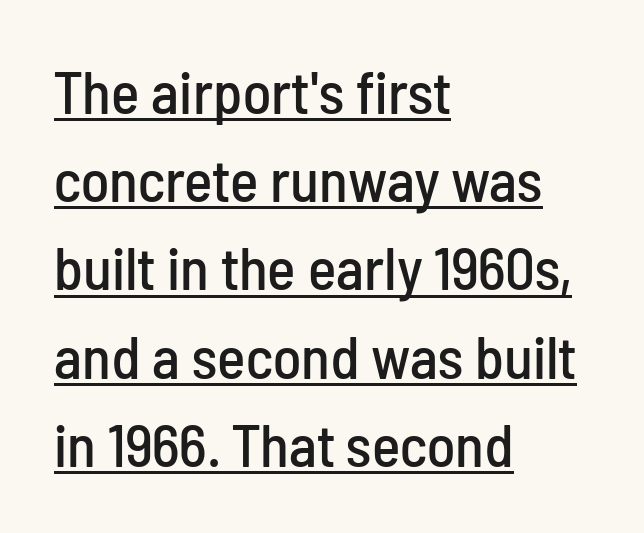
Q: Is the text italic (slanted)? A: No, it is upright.
Q: Is the typeface a serif or a sans-serif typeface? A: Sans-serif.
Q: Is the text underlined? A: Yes.
Q: How is the paragraph aligned? A: Left-aligned.
Q: Is the spacing between letters normal or unusually wide? A: Normal.
Q: Is the spacing between lines tight, normal or loose? A: Normal.
Q: Width (condensed, normal, or wide)? A: Condensed.
Q: Stroke contrast? A: Low.
Q: x-height? A: Medium.
Q: Monospaced? A: No.
